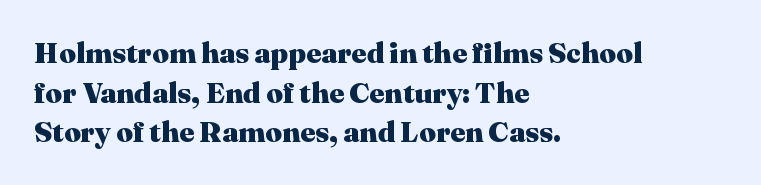
Q: Is the text bold? A: Yes.
Q: Is the text italic (slanted)? A: No, it is upright.
Q: Is the typeface a serif or a sans-serif typeface? A: Serif.
Q: Is the text underlined? A: No.
Q: How is the paragraph aligned? A: Left-aligned.
Q: Is the spacing between letters normal or unusually wide? A: Normal.
Q: Is the spacing between lines tight, normal or loose? A: Normal.
Q: Width (condensed, normal, or wide)? A: Normal.
Q: Stroke contrast? A: Medium.
Q: x-height? A: Medium.
Q: Monospaced? A: No.
